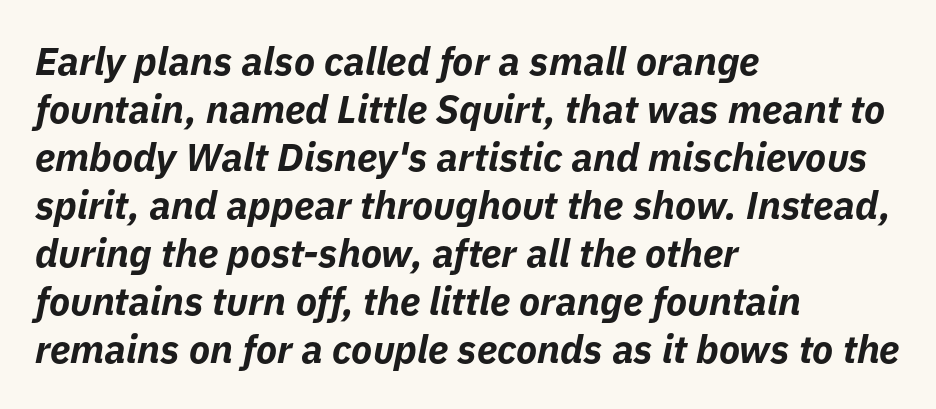
{"italic": "yes", "lean": "right", "slant_degrees": 11, "bold": "yes", "weight": "bold", "width": "normal", "stroke_contrast": "low", "x_height": "medium", "monospaced": "no", "underline": "no", "align": "left", "line_spacing_ratio": 1.23, "letter_spacing": "normal", "letter_spacing_em": 0.0, "glyph_px": 39}
